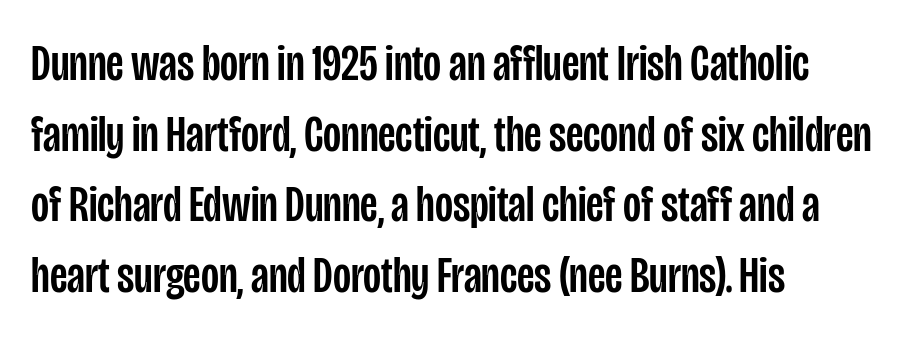
{"serif": "no", "italic": "no", "width": "condensed", "stroke_contrast": "low", "x_height": "large", "monospaced": "no", "underline": "no", "align": "left", "line_spacing": "normal", "line_spacing_ratio": 1.36, "letter_spacing": "normal", "letter_spacing_em": 0.0, "glyph_px": 52}
